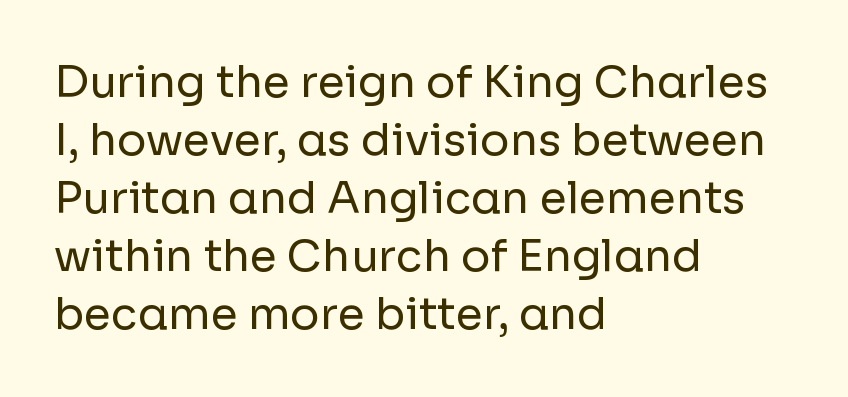
Q: Is the text bold? A: No.
Q: Is the text italic (slanted)? A: No, it is upright.
Q: Is the typeface a serif or a sans-serif typeface? A: Sans-serif.
Q: Is the text underlined? A: No.
Q: How is the paragraph aligned? A: Left-aligned.
Q: Is the spacing between letters normal or unusually wide? A: Normal.
Q: Is the spacing between lines tight, normal or loose? A: Normal.
Q: Width (condensed, normal, or wide)? A: Normal.
Q: Stroke contrast? A: Low.
Q: x-height? A: Medium.
Q: Monospaced? A: No.
